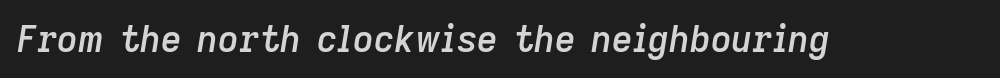
Q: Is the text bold? A: Semi-bold.
Q: Is the text italic (slanted)? A: Yes, it leans right by about 9 degrees.
Q: Is the text underlined? A: No.
Q: Is the spacing between letters normal or unusually wide? A: Normal.
Q: Width (condensed, normal, or wide)? A: Normal.
Q: Stroke contrast? A: Low.
Q: x-height? A: Medium.
Q: Monospaced? A: No.
